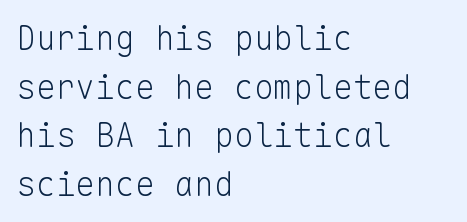
Honestly, there is no underline to notice here at all. Vertical strokes here are truly vertical. Students, observe: this is what conventionally led text looks like. The cut favours lightness, reaching ordinary text weight at its darkest. Look at the bottom of the vertical strokes: they stop flat, with no serifs. Monospaced: the letters line up in strict vertical columns.
